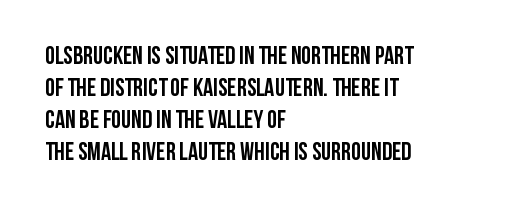
The image shows 25 px bold type, upright; set left-aligned, normal line spacing (1.28x), normal letter spacing, not underlined.
